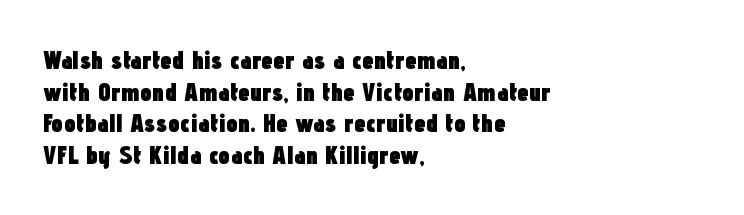
Q: Is the text bold? A: Yes.
Q: Is the text italic (slanted)? A: No, it is upright.
Q: Is the text underlined? A: No.
Q: How is the paragraph aligned? A: Left-aligned.
Q: Is the spacing between letters normal or unusually wide? A: Normal.
